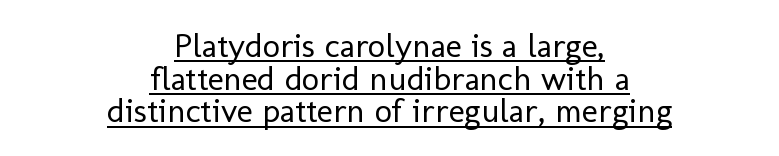
Q: Is the text bold? A: No.
Q: Is the text italic (slanted)? A: No, it is upright.
Q: Is the typeface a serif or a sans-serif typeface? A: Sans-serif.
Q: Is the text underlined? A: Yes.
Q: How is the paragraph aligned? A: Centered.
Q: Is the spacing between letters normal or unusually wide? A: Normal.
Q: Is the spacing between lines tight, normal or loose? A: Tight.
Q: Width (condensed, normal, or wide)? A: Normal.
Q: Stroke contrast? A: Low.
Q: x-height? A: Medium.
Q: Monospaced? A: No.
